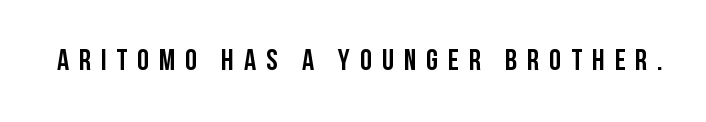
The face used here is rendered with a markedly widened letterfit. Spacing verdict: proportional, widths tailored to each character. Rendered with straight, roman letterforms. Serifs: no, the terminals of the letterforms are clean. The area under the type is left untouched.
